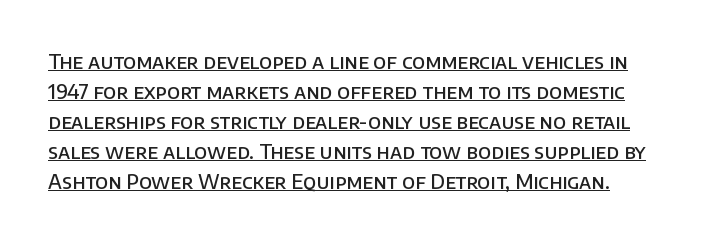
{"italic": "no", "bold": "semi", "underline": "yes", "line_spacing": "normal", "line_spacing_ratio": 1.5, "letter_spacing": "normal", "letter_spacing_em": 0.0, "glyph_px": 20}
